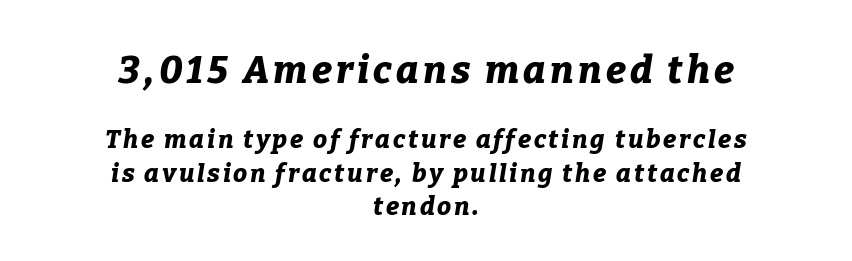
Horizontal bands of white between lines are of average thickness. Emphasis-style slanted type is in use. Note the varied advance widths — an 'i' is clearly narrower than an 'm'. This rendering features lettering with no underline. The lines are quadded center. Caption: bold face, heavy strokes.
